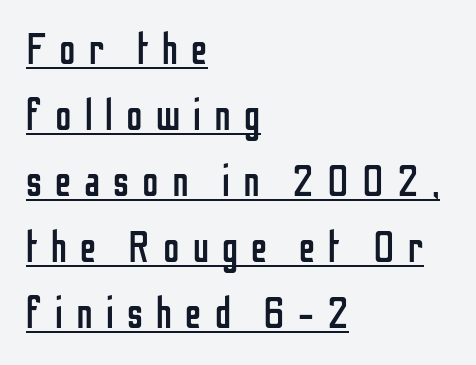
{"serif": "no", "italic": "no", "bold": "no", "weight": "regular", "width": "condensed", "stroke_contrast": "low", "x_height": "medium", "monospaced": "no", "underline": "yes", "align": "left", "line_spacing": "normal", "line_spacing_ratio": 1.5, "letter_spacing": "wide", "letter_spacing_em": 0.3, "glyph_px": 44}
